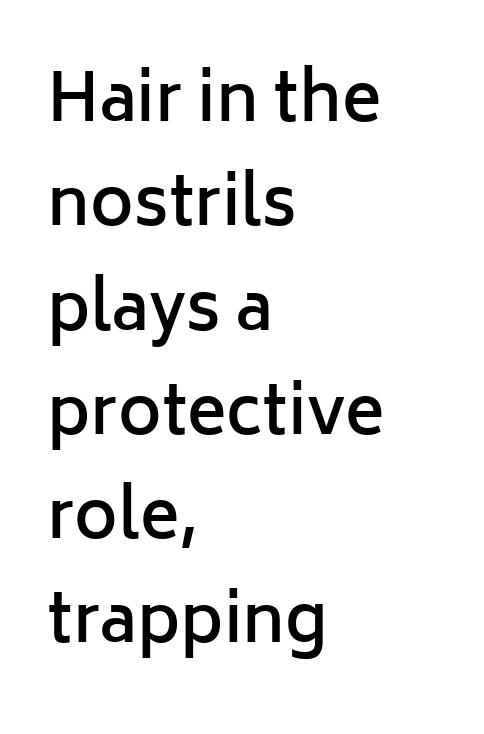
The image shows 66 px semibold sans-serif type, upright; set left-aligned, normal line spacing (1.58x), normal letter spacing, not underlined; low stroke contrast and a medium x-height.
